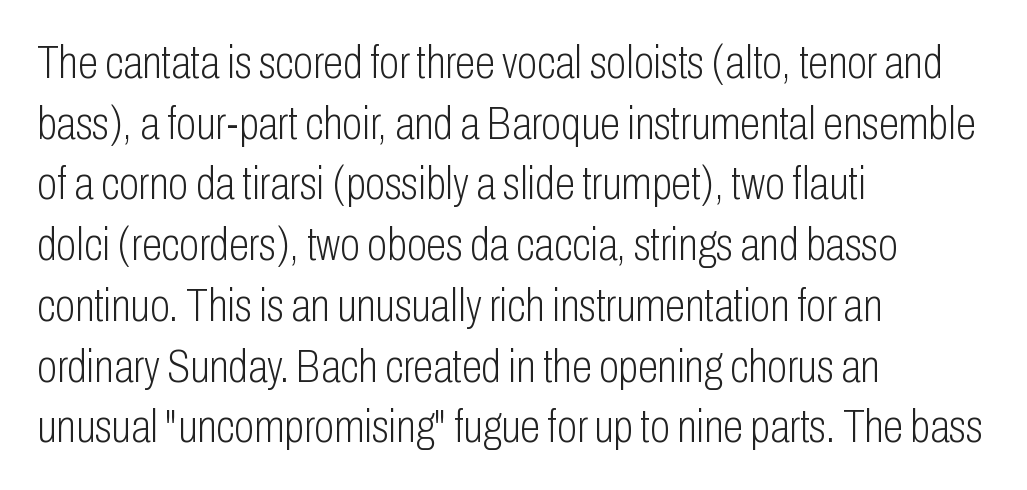
{"serif": "no", "italic": "no", "bold": "no", "weight": "light", "width": "condensed", "stroke_contrast": "low", "x_height": "medium", "monospaced": "no", "underline": "no", "align": "left", "line_spacing": "normal", "line_spacing_ratio": 1.32, "letter_spacing": "normal", "letter_spacing_em": 0.0, "glyph_px": 46}
